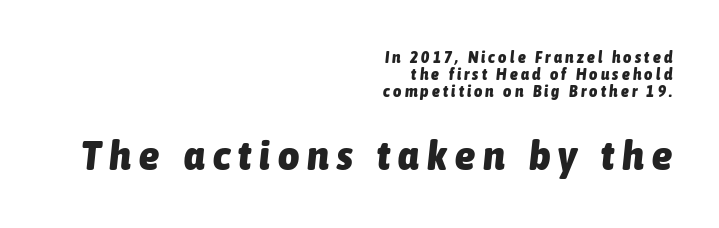
Q: Is the text bold? A: Yes.
Q: Is the text italic (slanted)? A: Yes, it leans right by about 6 degrees.
Q: Is the text underlined? A: No.
Q: How is the paragraph aligned? A: Right-aligned.
Q: Is the spacing between letters normal or unusually wide? A: Unusually wide.
Q: Is the spacing between lines tight, normal or loose? A: Tight.
Q: Which block of text is set in a larger size, the first (top) or the second (bottom)? A: The second (bottom) one.
Q: Width (condensed, normal, or wide)? A: Condensed.
Q: Stroke contrast? A: Low.
Q: x-height? A: Medium.
Q: Monospaced? A: No.
